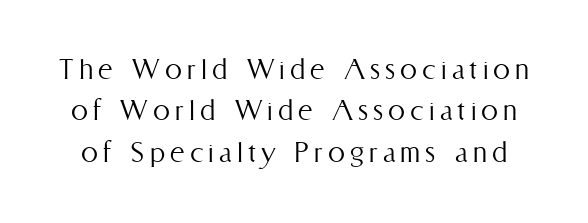
{"italic": "no", "bold": "no", "weight": "light", "width": "condensed", "stroke_contrast": "medium", "x_height": "medium", "monospaced": "no", "underline": "no", "line_spacing_ratio": 1.22, "glyph_px": 34}
